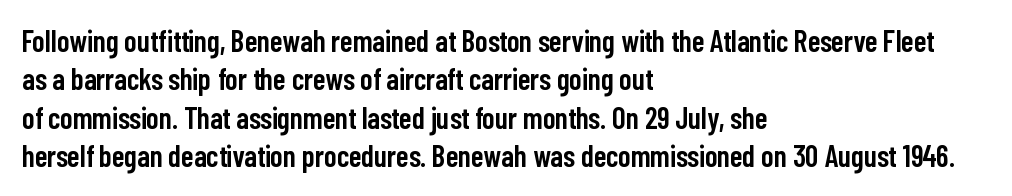
{"serif": "no", "italic": "no", "bold": "semi", "weight": "semibold", "width": "condensed", "stroke_contrast": "low", "x_height": "medium", "monospaced": "no", "underline": "no", "align": "left", "line_spacing": "normal", "line_spacing_ratio": 1.28, "letter_spacing": "normal", "letter_spacing_em": 0.0, "glyph_px": 30}
